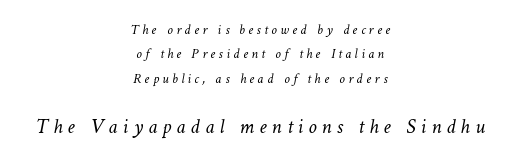
Q: Is the text bold? A: No.
Q: Is the text underlined? A: No.
Q: How is the paragraph aligned? A: Centered.
Q: Is the spacing between letters normal or unusually wide? A: Unusually wide.
Q: Which block of text is set in a larger size, the first (top) or the second (bottom)? A: The second (bottom) one.
